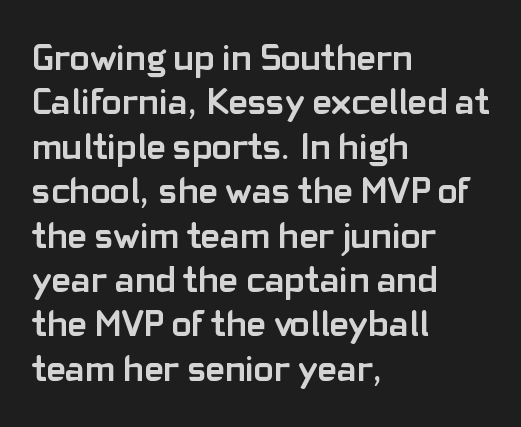
{"serif": "no", "italic": "no", "bold": "yes", "weight": "semibold", "width": "normal", "stroke_contrast": "low", "x_height": "medium", "monospaced": "no", "underline": "no", "align": "left", "line_spacing_ratio": 1.2, "letter_spacing": "normal", "letter_spacing_em": 0.0, "glyph_px": 37}
